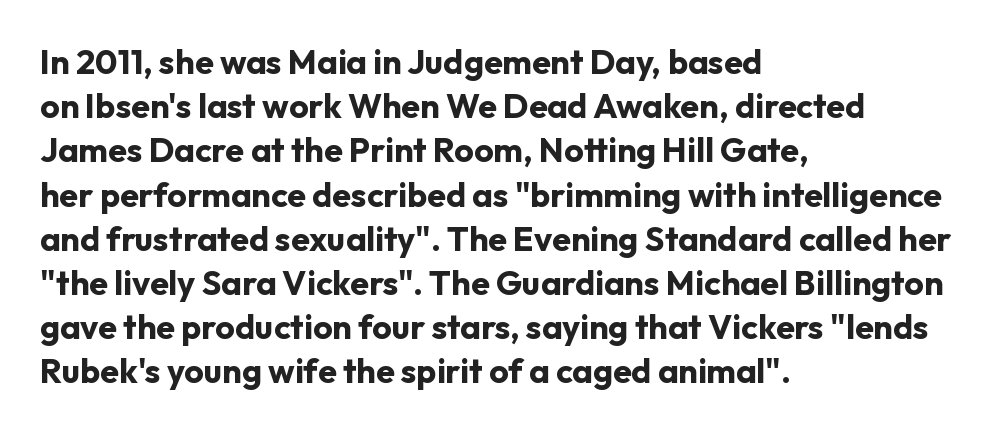
The image shows 34 px bold sans-serif type, upright; set left-aligned, normal line spacing (1.3x), normal letter spacing, not underlined; low stroke contrast and a medium x-height.
